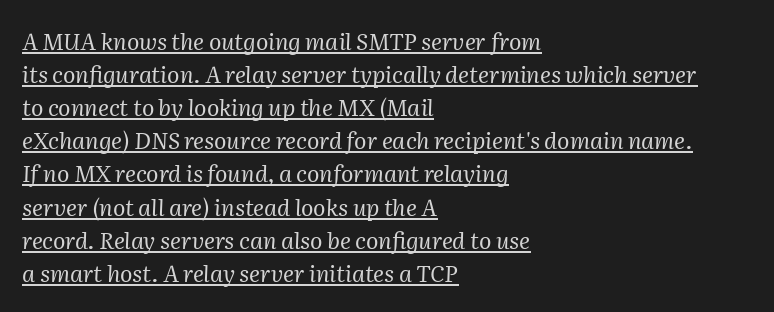
Q: Is the text bold? A: No.
Q: Is the text italic (slanted)? A: Yes, it leans right by about 2 degrees.
Q: Is the text underlined? A: Yes.
Q: How is the paragraph aligned? A: Left-aligned.
Q: Is the spacing between letters normal or unusually wide? A: Normal.
Q: Is the spacing between lines tight, normal or loose? A: Normal.
